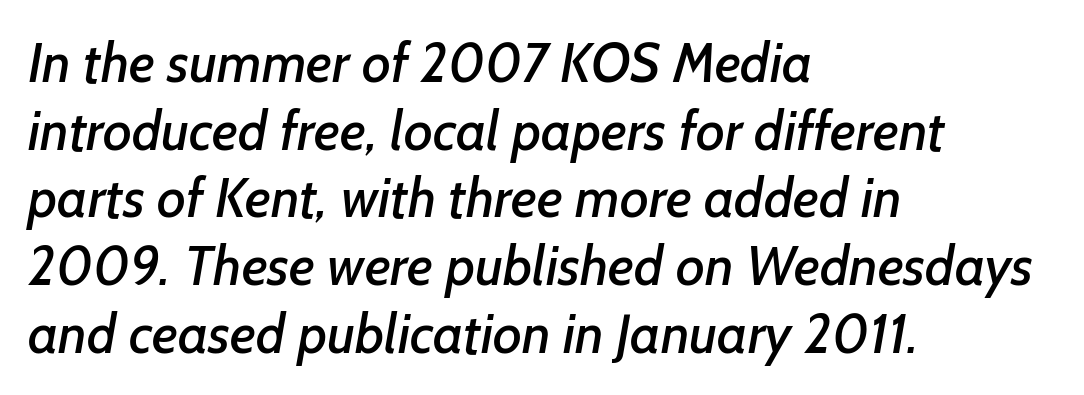
The glyphs are unaccompanied by any horizontal stroke below them. Caption: standard tracking, unaltered. The lines are quadded left. The passage shown is typed in a proportional face where columns would drift. Type style note: lacks serifs.
